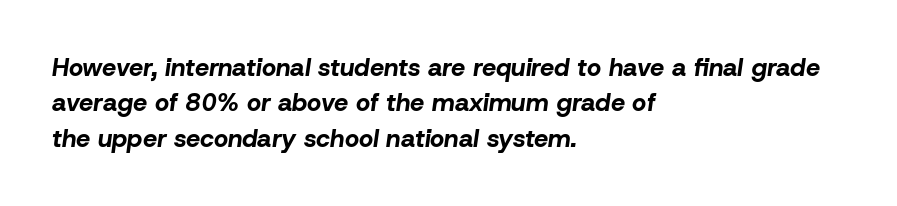
Q: Is the text bold? A: Yes.
Q: Is the text italic (slanted)? A: Yes, it leans right by about 8 degrees.
Q: Is the text underlined? A: No.
Q: How is the paragraph aligned? A: Left-aligned.
Q: Is the spacing between letters normal or unusually wide? A: Normal.
Q: Is the spacing between lines tight, normal or loose? A: Normal.
